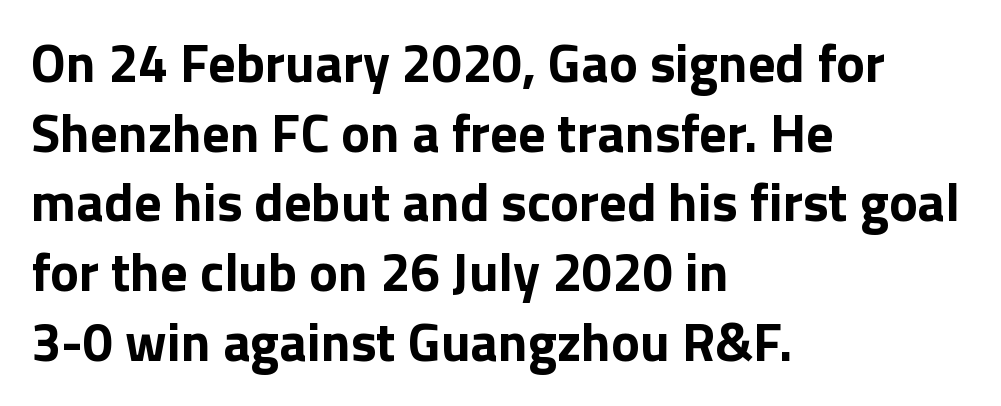
{"serif": "no", "italic": "no", "bold": "yes", "weight": "bold", "width": "normal", "stroke_contrast": "low", "x_height": "medium", "monospaced": "no", "underline": "no", "align": "left", "line_spacing": "normal", "line_spacing_ratio": 1.29, "letter_spacing": "normal", "letter_spacing_em": 0.0, "glyph_px": 54}
